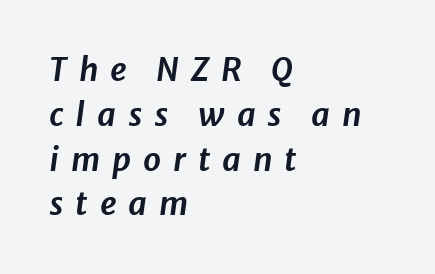
Q: Is the text italic (slanted)? A: Yes, it leans right by about 8 degrees.
Q: Is the text underlined? A: No.
Q: How is the paragraph aligned? A: Left-aligned.
Q: Is the spacing between letters normal or unusually wide? A: Unusually wide.
Q: Is the spacing between lines tight, normal or loose? A: Normal.
Q: Width (condensed, normal, or wide)? A: Normal.
Q: Stroke contrast? A: Low.
Q: x-height? A: Medium.
Q: Monospaced? A: No.
